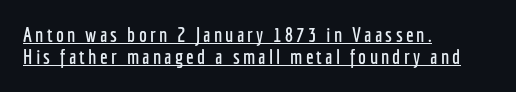
Q: Is the text italic (slanted)? A: No, it is upright.
Q: Is the text underlined? A: Yes.
Q: How is the paragraph aligned? A: Left-aligned.
Q: Is the spacing between lines tight, normal or loose? A: Tight.
